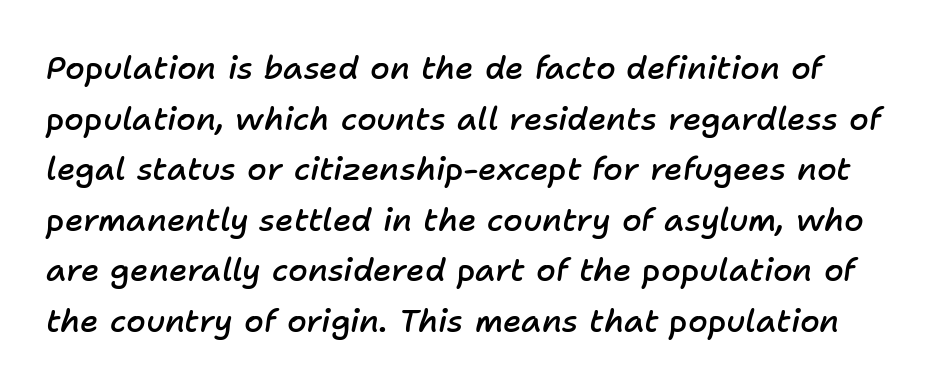
Q: Is the text bold? A: Semi-bold.
Q: Is the text italic (slanted)? A: Yes, it leans right by about 11 degrees.
Q: Is the text underlined? A: No.
Q: Is the spacing between letters normal or unusually wide? A: Normal.
Q: Is the spacing between lines tight, normal or loose? A: Normal.
Q: Width (condensed, normal, or wide)? A: Normal.
Q: Stroke contrast? A: Low.
Q: x-height? A: Medium.
Q: Monospaced? A: No.
